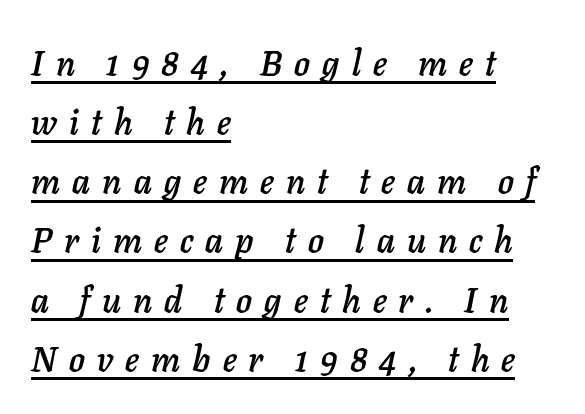
The image shows 35 px text type, italic (leaning right); set left-aligned, normal line spacing (1.69x), unusually wide letter spacing (+0.35 em), underlined; low stroke contrast and a medium x-height.
